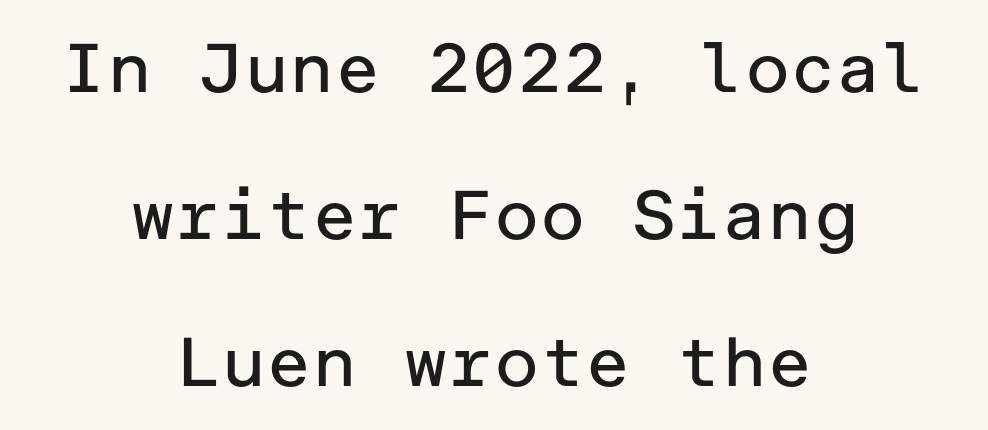
What stands out about the letter spacing? Nothing — it is the standard amount. The paragraph has two soft edges and a firm central axis. Type style note: lacks serifs. Does the leading feel generous? Absolutely, it's lavish.
